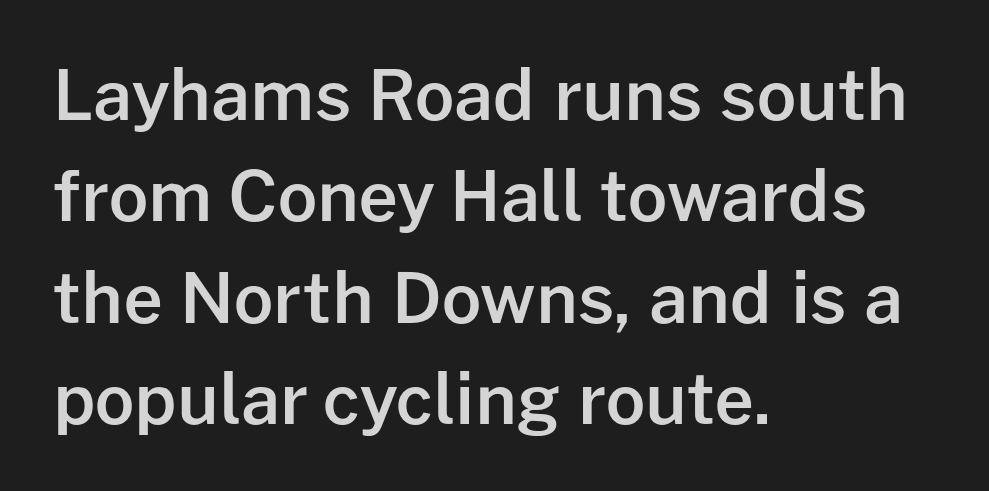
The image shows 69 px semibold sans-serif type, upright; set left-aligned, normal line spacing (1.47x), normal letter spacing, not underlined; low stroke contrast and a medium x-height.
